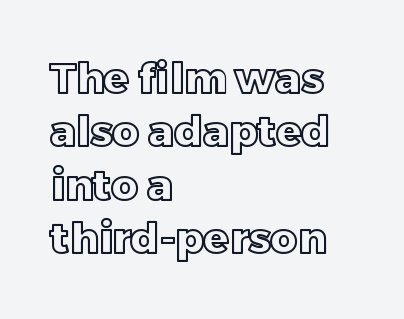
The image shows 42 px text type, upright; set left-aligned, normal line spacing (1.27x), normal letter spacing, not underlined; a large x-height.
